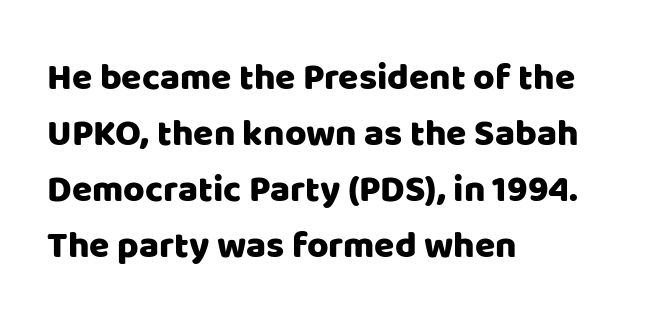
{"serif": "no", "italic": "no", "width": "normal", "stroke_contrast": "low", "x_height": "large", "monospaced": "no", "underline": "no", "align": "left", "line_spacing": "normal", "line_spacing_ratio": 1.51, "letter_spacing": "normal", "letter_spacing_em": 0.0, "glyph_px": 37}
